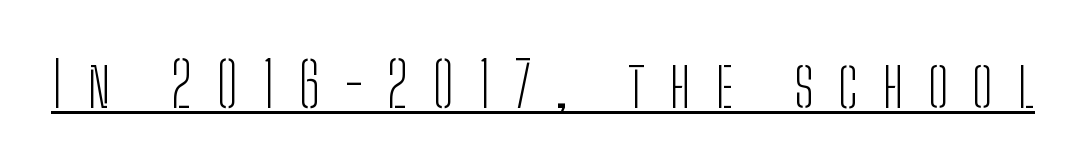
The image shows 61 px light, condensed sans-serif type, upright; set unusually wide letter spacing (+0.4 em), underlined; low stroke contrast and a medium x-height.
